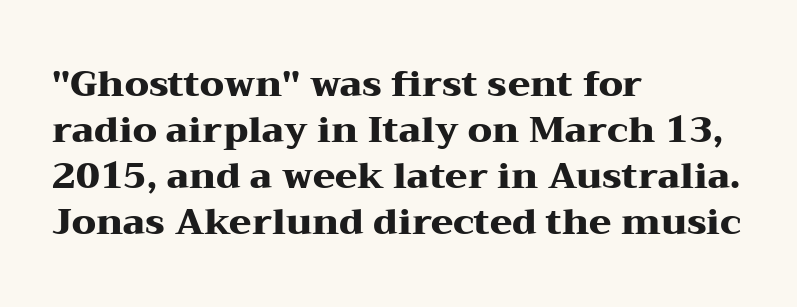
{"serif": "yes", "italic": "no", "bold": "yes", "weight": "heavy", "width": "wide", "stroke_contrast": "medium", "x_height": "medium", "monospaced": "no", "underline": "no", "align": "left", "line_spacing": "normal", "line_spacing_ratio": 1.28, "letter_spacing": "normal", "letter_spacing_em": 0.0, "glyph_px": 36}
